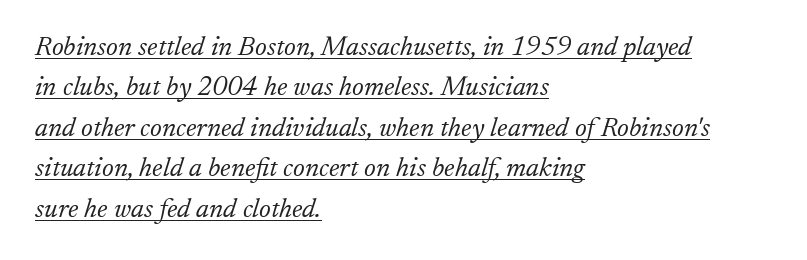
Q: Is the text bold? A: No.
Q: Is the text italic (slanted)? A: Yes, it leans right by about 17 degrees.
Q: Is the text underlined? A: Yes.
Q: How is the paragraph aligned? A: Left-aligned.
Q: Is the spacing between letters normal or unusually wide? A: Normal.
Q: Is the spacing between lines tight, normal or loose? A: Normal.
